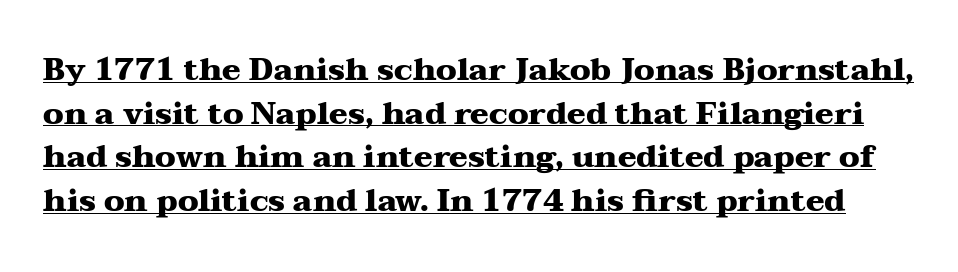
Every character sits straight up, as roman type does. These lines are rendered in a variable-pitch font. The tracking reads as untouched default to a designer's eye. The glyphs are accompanied by a horizontal stroke just below them. Old-style or modern, the face here clearly has serifs. Interline gaps are of average width in this sample.
